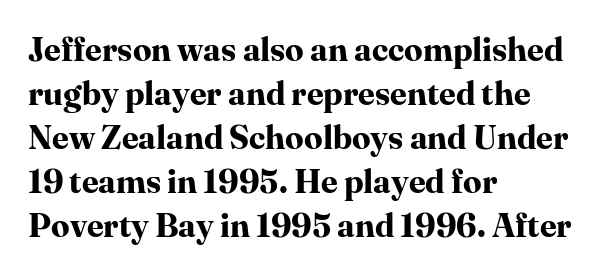
{"serif": "yes", "italic": "no", "bold": "yes", "weight": "bold", "width": "normal", "stroke_contrast": "high", "x_height": "medium", "monospaced": "no", "underline": "no", "align": "left", "line_spacing": "normal", "line_spacing_ratio": 1.33, "letter_spacing": "normal", "letter_spacing_em": 0.0, "glyph_px": 33}
